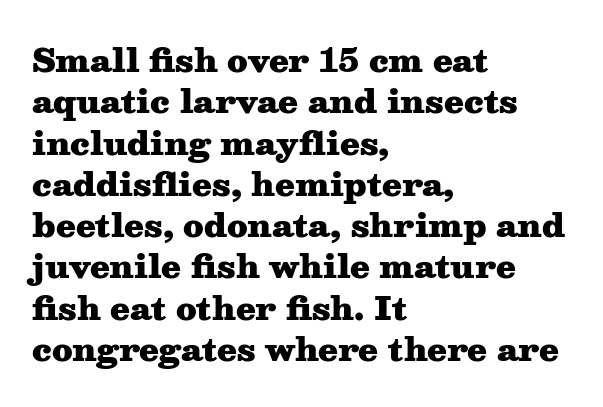
{"serif": "yes", "italic": "no", "bold": "yes", "weight": "heavy", "width": "wide", "stroke_contrast": "medium", "x_height": "medium", "monospaced": "no", "underline": "no", "align": "left", "line_spacing": "normal", "line_spacing_ratio": 1.29, "letter_spacing": "normal", "letter_spacing_em": 0.0, "glyph_px": 32}
